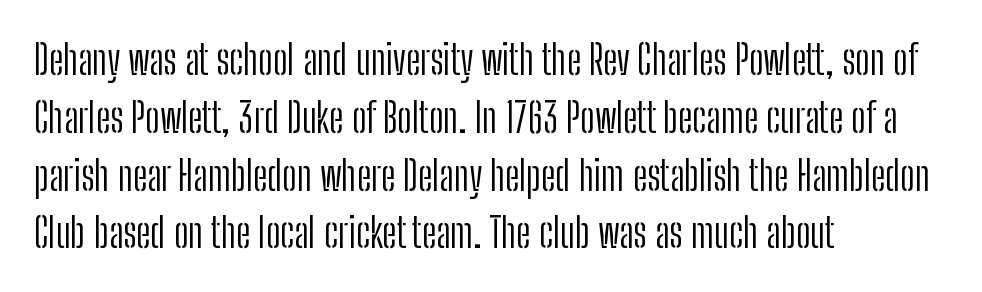
The image shows 41 px light, condensed sans-serif type, upright; set left-aligned, normal line spacing (1.41x), normal letter spacing, not underlined; low stroke contrast and a medium x-height.
